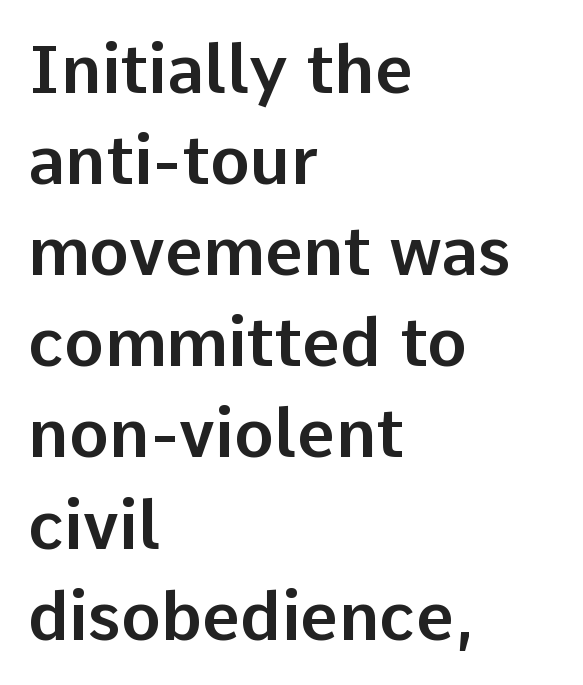
{"serif": "no", "italic": "no", "width": "normal", "stroke_contrast": "low", "x_height": "medium", "monospaced": "no", "underline": "no", "align": "left", "line_spacing": "normal", "line_spacing_ratio": 1.36, "letter_spacing": "normal", "letter_spacing_em": 0.0, "glyph_px": 67}
